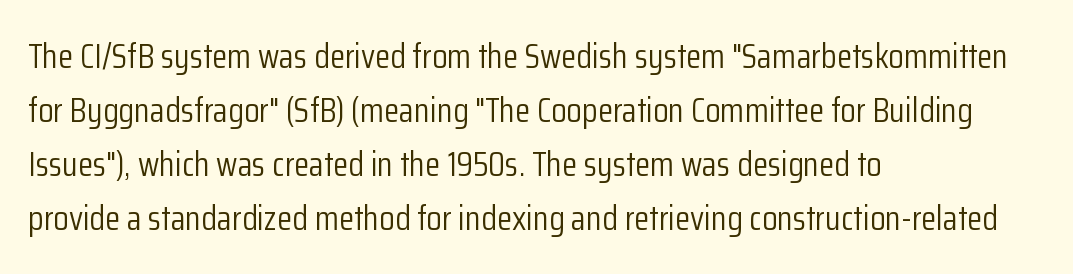
Q: Is the text bold? A: No.
Q: Is the text italic (slanted)? A: No, it is upright.
Q: Is the typeface a serif or a sans-serif typeface? A: Sans-serif.
Q: Is the text underlined? A: No.
Q: How is the paragraph aligned? A: Left-aligned.
Q: Is the spacing between letters normal or unusually wide? A: Normal.
Q: Is the spacing between lines tight, normal or loose? A: Normal.
Q: Width (condensed, normal, or wide)? A: Condensed.
Q: Stroke contrast? A: Low.
Q: x-height? A: Medium.
Q: Monospaced? A: No.
